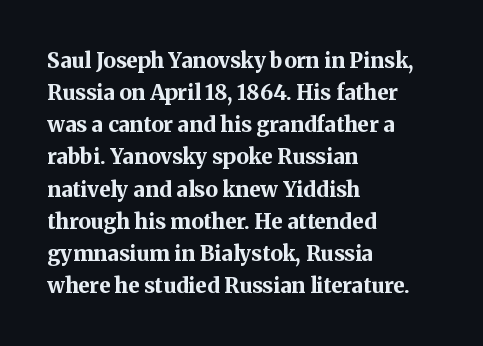
The image shows 21 px bold type, upright; set left-aligned, normal line spacing (1.53x), normal letter spacing, not underlined.
